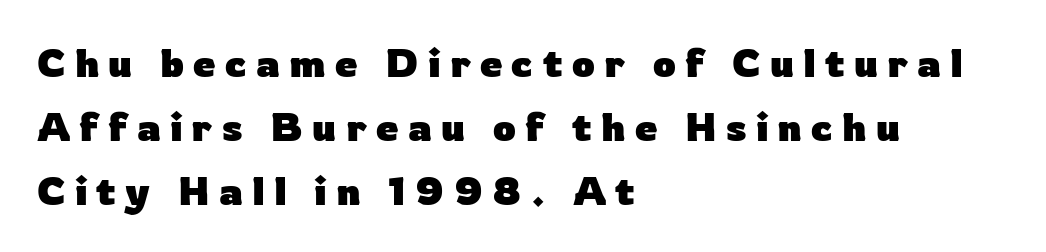
You could not count columns in this text — the font is proportionally spaced. When letters stand straight like this, we call the style roman or upright. Regarding serifs, this sample does without them. What weight is shown? A full bold with thick strokes. The space directly below the letters is spotless. The horizontal fit of the characters is loose and conspicuously gappy.
